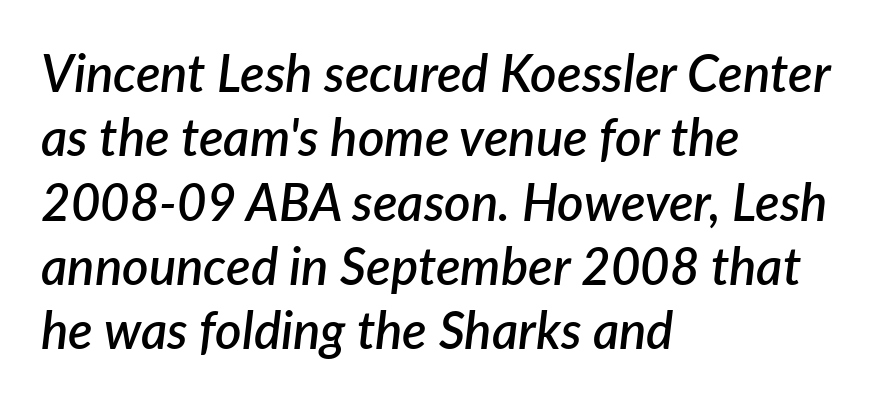
The image shows 51 px semibold type, italic (leaning right); set left-aligned, normal line spacing (1.26x), normal letter spacing, not underlined; low stroke contrast and a medium x-height.
